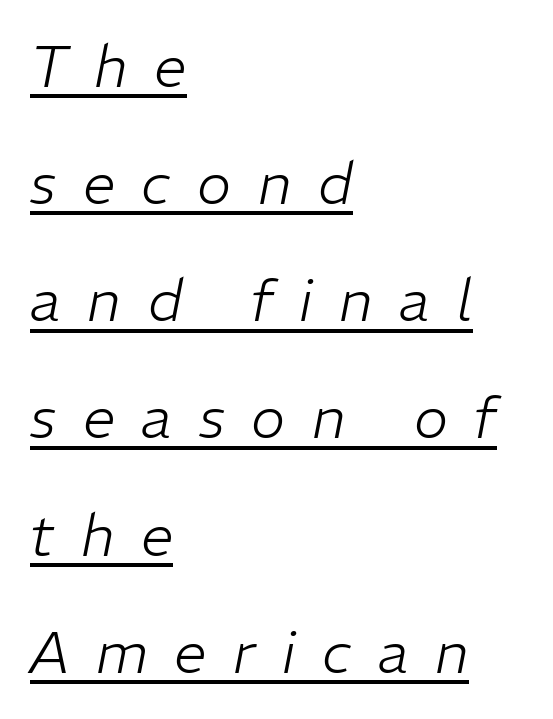
Stroke thickness stays within the range of a standard reading face or lighter. Is there much room between lines? Yes — plenty of vertical air separates them. Glyph-to-glyph distance is far greater than everyday printed text. The paragraph shown leans on its left margin. Emphasis is given by a line drawn under the lettering. These lines were composed using italics.
